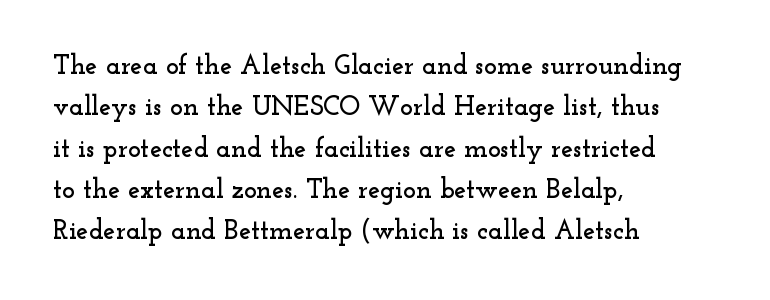
Q: Is the text italic (slanted)? A: No, it is upright.
Q: Is the text underlined? A: No.
Q: How is the paragraph aligned? A: Left-aligned.
Q: Is the spacing between letters normal or unusually wide? A: Normal.
Q: Is the spacing between lines tight, normal or loose? A: Normal.
